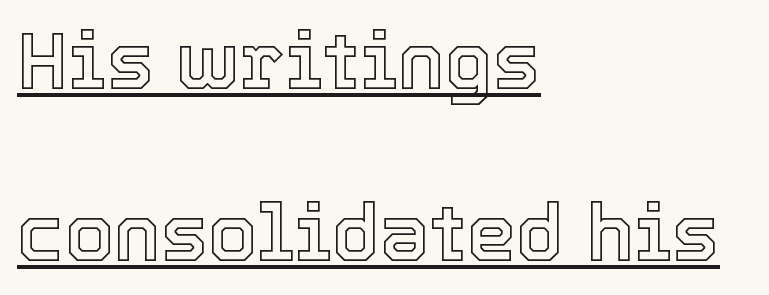
{"italic": "no", "width": "normal", "x_height": "medium", "monospaced": "no", "underline": "yes", "align": "left", "line_spacing": "loose", "line_spacing_ratio": 2.18, "letter_spacing": "normal", "letter_spacing_em": 0.0, "glyph_px": 79}
